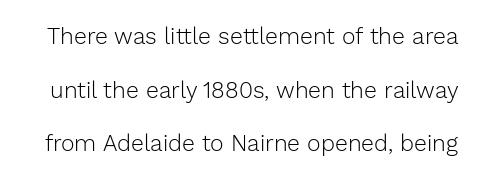
The image shows 23 px text type, upright; set loose line spacing (2.33x), normal letter spacing, not underlined.
